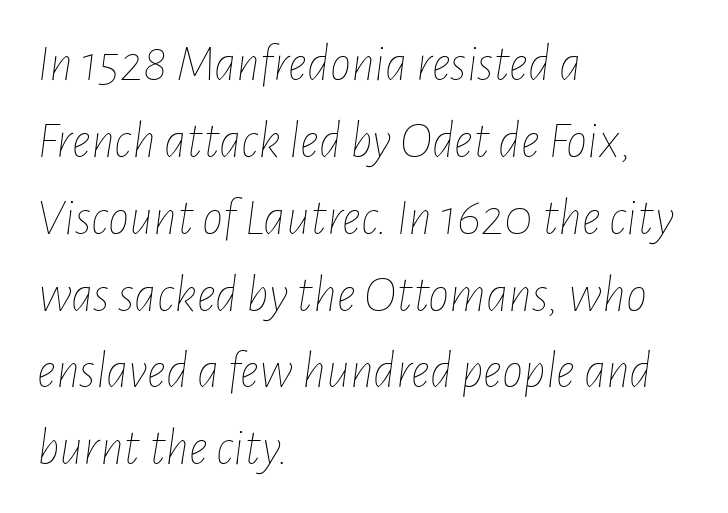
Nothing heavy about these letters — not bold at all. The lines in this sample share a left origin and differ only in where they stop. No word sits above an underline. In terms of letterspacing, this is plain default setting.
